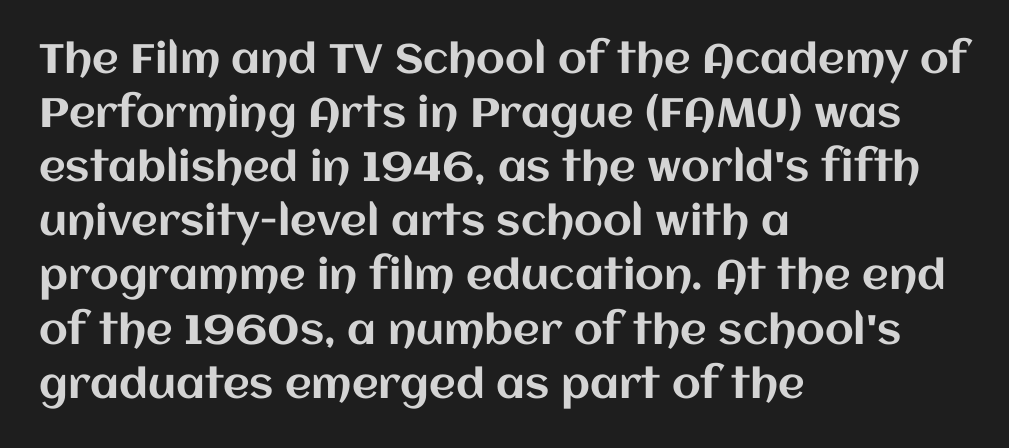
Regarding leading, the lines here are spaced in the standard way. Nope, not italic — everything's standing straight. You could not count columns in this text — the font is proportionally spaced. Layout note: lines flush left. Does extra space separate the letters? No, they use regular spacing.
